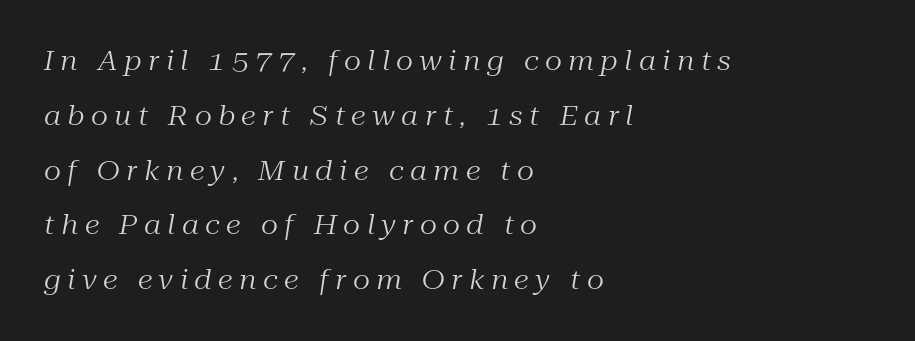
{"italic": "yes", "lean": "right", "slant_degrees": 10, "bold": "no", "underline": "no", "align": "left", "line_spacing": "loose", "line_spacing_ratio": 2.03, "letter_spacing": "wide", "letter_spacing_em": 0.24, "glyph_px": 27}
